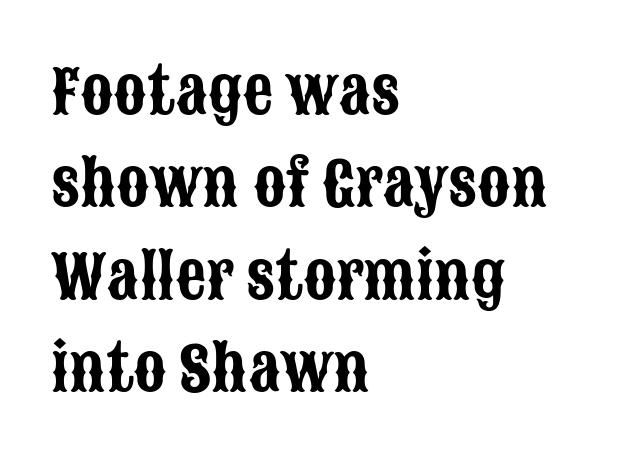
Q: Is the text italic (slanted)? A: No, it is upright.
Q: Is the typeface a serif or a sans-serif typeface? A: Sans-serif.
Q: Is the text underlined? A: No.
Q: How is the paragraph aligned? A: Left-aligned.
Q: Is the spacing between letters normal or unusually wide? A: Normal.
Q: Is the spacing between lines tight, normal or loose? A: Normal.
Q: Width (condensed, normal, or wide)? A: Condensed.
Q: Stroke contrast? A: Low.
Q: x-height? A: Large.
Q: Monospaced? A: No.
